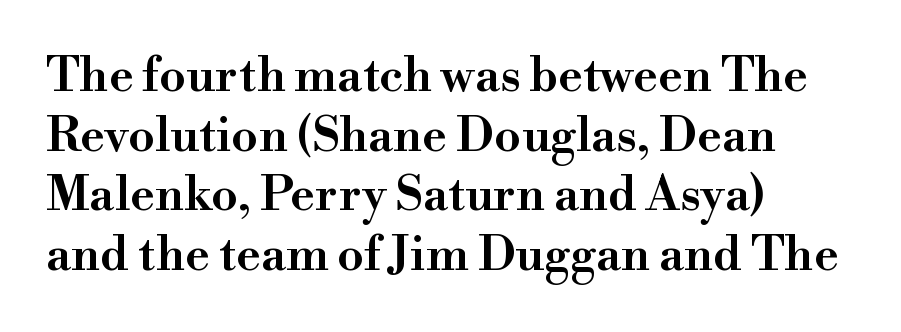
The image shows 48 px semibold serif type, upright; set left-aligned, line spacing 1.24x, normal letter spacing, not underlined; high stroke contrast and a small x-height.
